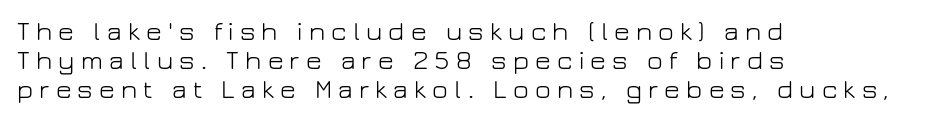
The image shows 27 px text type, upright; set left-aligned, tight line spacing (1.08x), unusually wide letter spacing (+0.23 em), not underlined.
